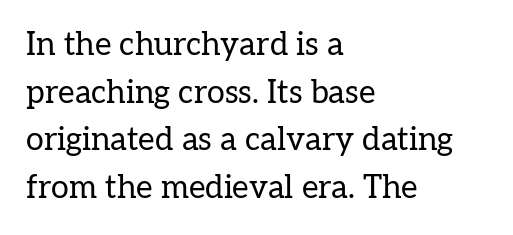
Q: Is the text bold? A: No.
Q: Is the text italic (slanted)? A: No, it is upright.
Q: Is the typeface a serif or a sans-serif typeface? A: Serif.
Q: Is the text underlined? A: No.
Q: How is the paragraph aligned? A: Left-aligned.
Q: Is the spacing between letters normal or unusually wide? A: Normal.
Q: Is the spacing between lines tight, normal or loose? A: Normal.
Q: Width (condensed, normal, or wide)? A: Normal.
Q: Stroke contrast? A: Low.
Q: x-height? A: Medium.
Q: Monospaced? A: No.
